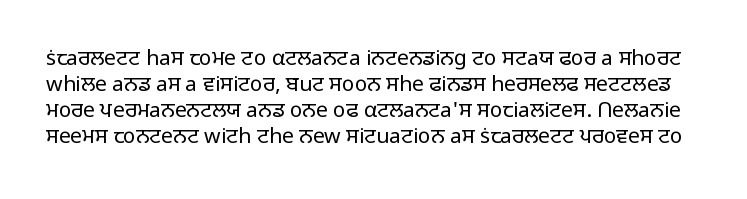
Q: Is the text bold? A: No.
Q: Is the text italic (slanted)? A: No, it is upright.
Q: Is the text underlined? A: No.
Q: Is the spacing between letters normal or unusually wide? A: Normal.
